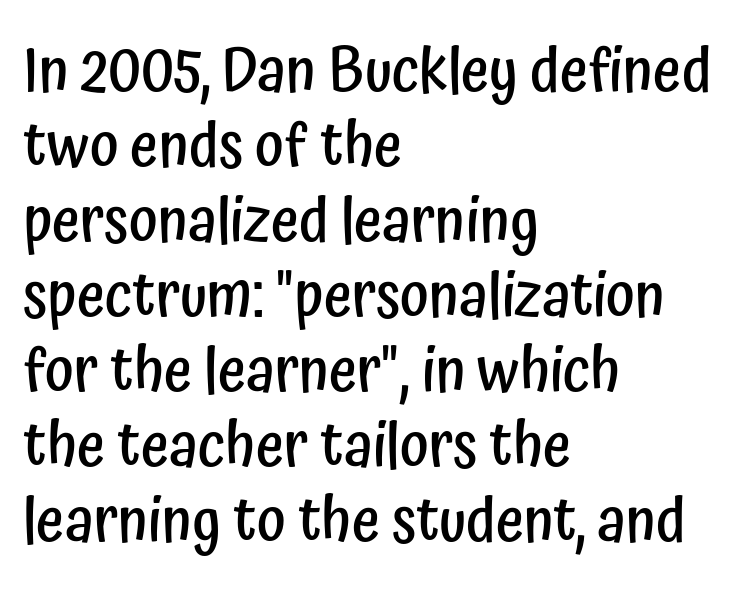
{"serif": "no", "italic": "no", "bold": "semi", "weight": "semibold", "width": "condensed", "stroke_contrast": "low", "x_height": "medium", "monospaced": "no", "underline": "no", "align": "left", "line_spacing_ratio": 1.23, "letter_spacing": "normal", "letter_spacing_em": 0.0, "glyph_px": 61}
